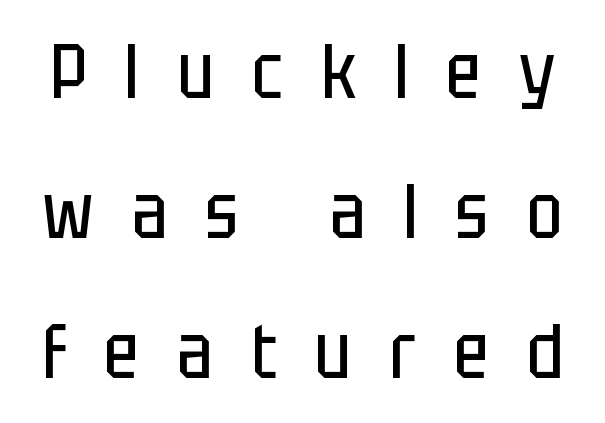
The image shows 76 px regular-weight, condensed sans-serif type, upright; set line spacing 1.84x, unusually wide letter spacing (+0.5 em), not underlined; low stroke contrast and a large x-height.
